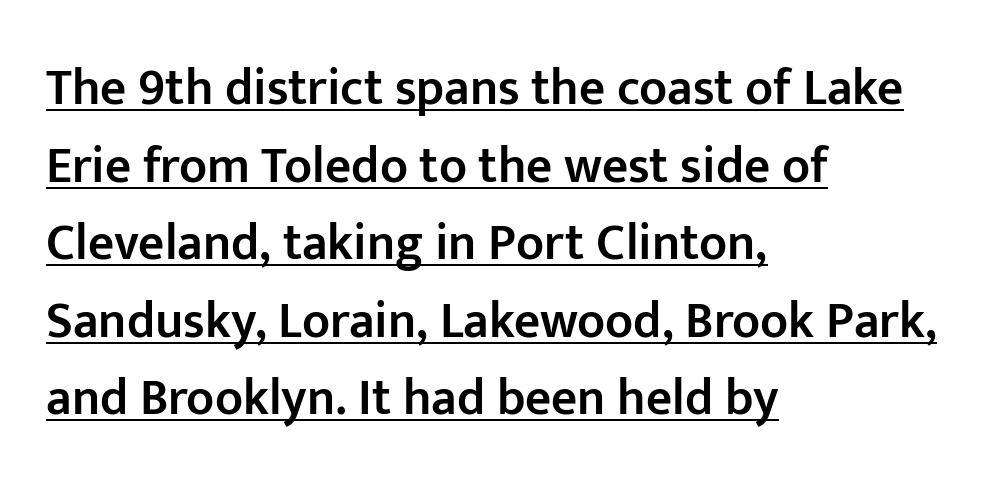
The image shows 51 px semibold sans-serif type, upright; set left-aligned, normal line spacing (1.52x), normal letter spacing, underlined; low stroke contrast and a medium x-height.
